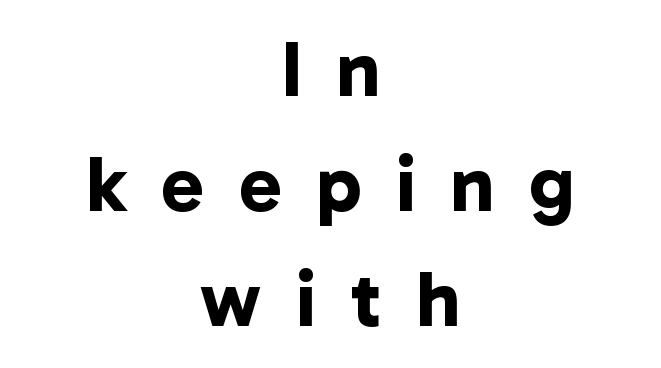
Q: Is the text bold? A: Yes.
Q: Is the typeface a serif or a sans-serif typeface? A: Sans-serif.
Q: Is the text underlined? A: No.
Q: How is the paragraph aligned? A: Centered.
Q: Is the spacing between letters normal or unusually wide? A: Unusually wide.
Q: Is the spacing between lines tight, normal or loose? A: Normal.
Q: Width (condensed, normal, or wide)? A: Normal.
Q: Stroke contrast? A: Low.
Q: x-height? A: Medium.
Q: Monospaced? A: No.
